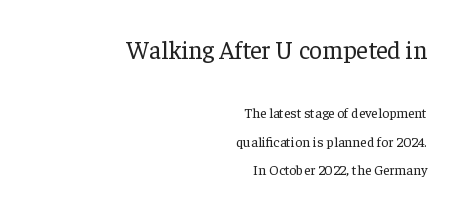
The image shows 25 px text type, upright; set right-aligned, loose line spacing (2.04x), normal letter spacing, not underlined; the first (top) block is 1.79x larger.
